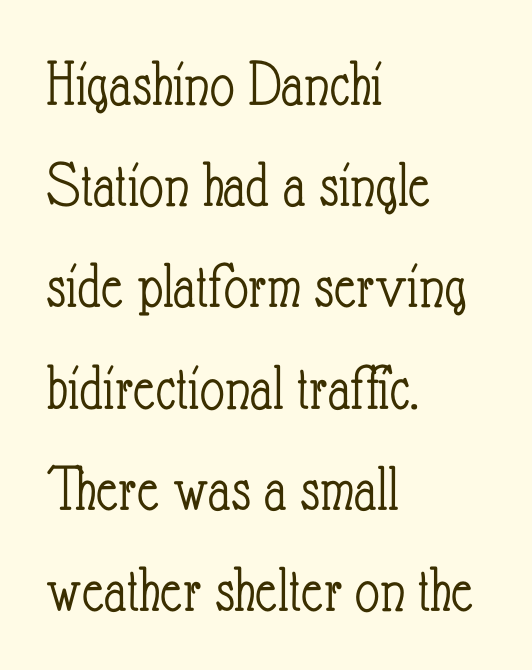
{"italic": "no", "bold": "no", "weight": "light", "width": "condensed", "stroke_contrast": "low", "x_height": "small", "monospaced": "no", "underline": "no", "align": "left", "line_spacing": "normal", "line_spacing_ratio": 1.51, "letter_spacing": "normal", "letter_spacing_em": 0.0, "glyph_px": 67}
